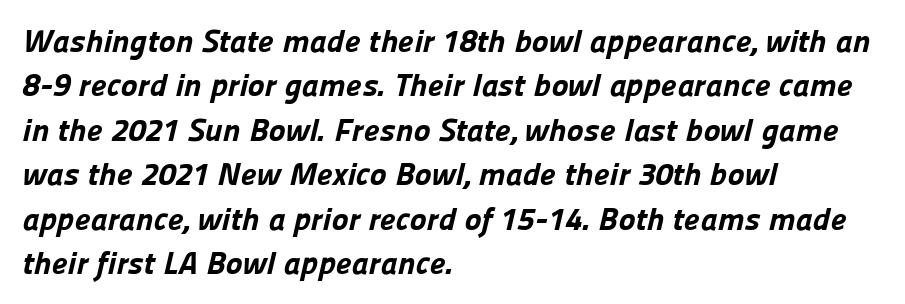
{"serif": "no", "bold": "yes", "weight": "bold", "width": "normal", "stroke_contrast": "low", "x_height": "medium", "monospaced": "no", "underline": "no", "align": "left", "line_spacing": "normal", "line_spacing_ratio": 1.39, "letter_spacing": "normal", "letter_spacing_em": 0.0, "glyph_px": 32}
